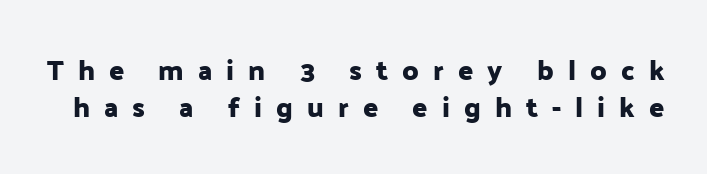
Posture: vertical. Type style note: lacks serifs. Regarding leading, the lines here are spaced in the standard way. You could not count columns in this text — the font is proportionally spaced. The space beneath each line is pristine and unruled. The letterforms stand isolated, each surrounded by extra space.
